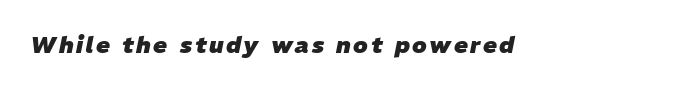
These lines were composed using italics. Emphasis by weight is at full strength: bold. Words float on clear page, feet unadorned.
